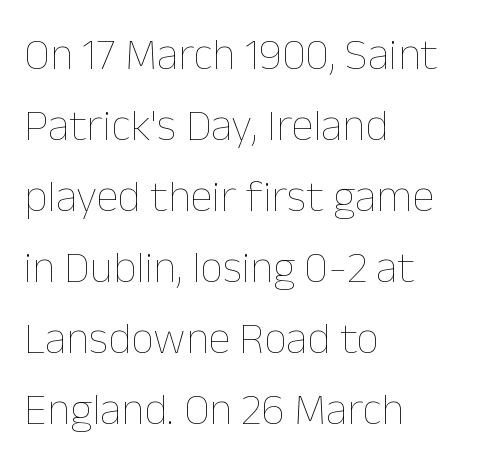
Q: Is the text bold? A: No.
Q: Is the text italic (slanted)? A: No, it is upright.
Q: Is the text underlined? A: No.
Q: How is the paragraph aligned? A: Left-aligned.
Q: Is the spacing between letters normal or unusually wide? A: Normal.
Q: Is the spacing between lines tight, normal or loose? A: Normal.
Q: Width (condensed, normal, or wide)? A: Normal.
Q: Stroke contrast? A: Low.
Q: x-height? A: Medium.
Q: Monospaced? A: No.
